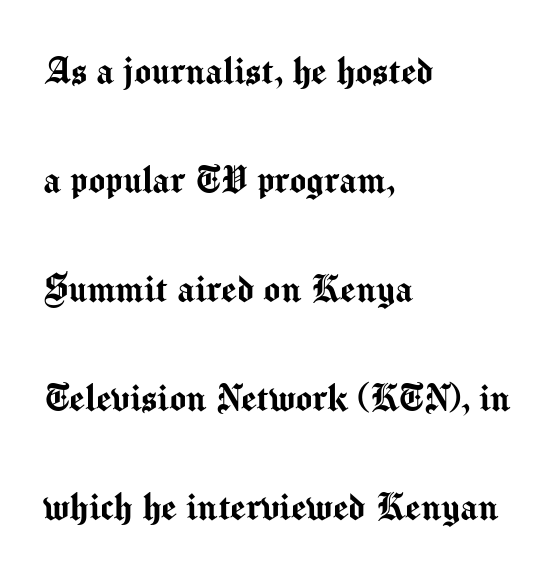
{"serif": "no", "italic": "no", "width": "normal", "stroke_contrast": "medium", "x_height": "medium", "monospaced": "no", "underline": "no", "align": "left", "line_spacing": "loose", "line_spacing_ratio": 2.48, "letter_spacing": "normal", "letter_spacing_em": 0.0, "glyph_px": 44}
